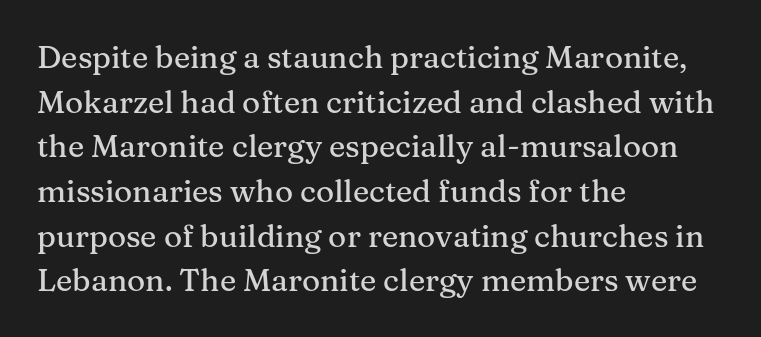
The image shows 31 px serif type, upright; set left-aligned, normal line spacing (1.44x), normal letter spacing, not underlined; medium stroke contrast and a medium x-height.
